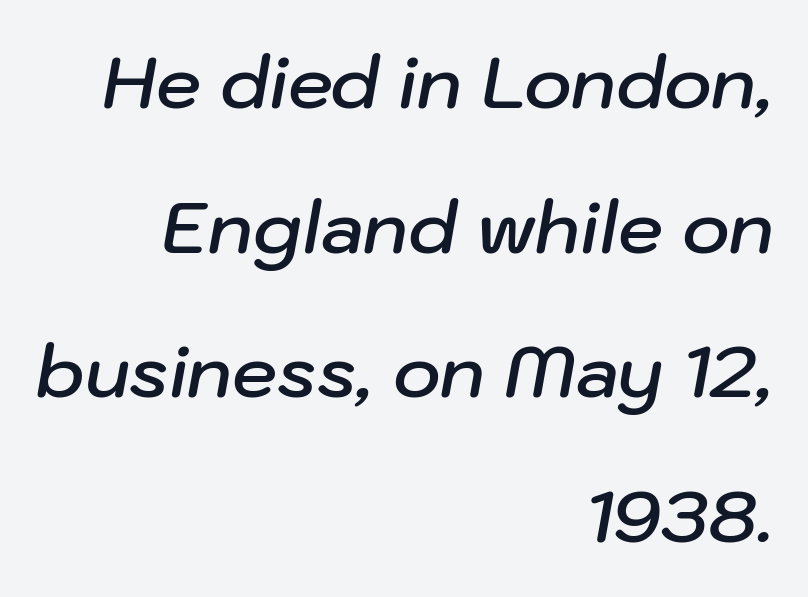
Q: Is the text bold? A: Semi-bold.
Q: Is the text italic (slanted)? A: Yes, it leans right by about 10 degrees.
Q: Is the text underlined? A: No.
Q: How is the paragraph aligned? A: Right-aligned.
Q: Is the spacing between letters normal or unusually wide? A: Normal.
Q: Is the spacing between lines tight, normal or loose? A: Loose.
Q: Width (condensed, normal, or wide)? A: Normal.
Q: Stroke contrast? A: Low.
Q: x-height? A: Medium.
Q: Monospaced? A: No.
